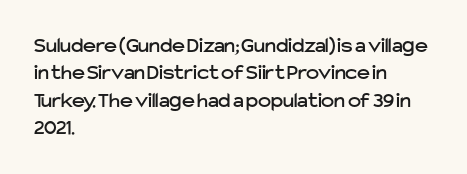
Letter spacing: default. Words float on clear page, feet unadorned. Every stem runs plumb, perpendicular to the baseline. Is there much room between lines? A standard amount, neither cramped nor airy. Reading down the block, your eye returns to a fixed left position each line.
